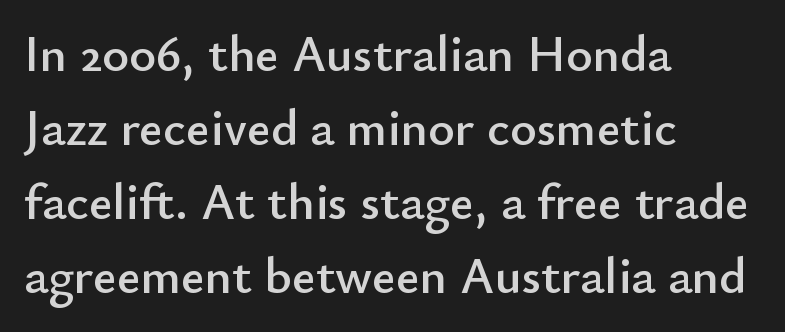
All the whitespace from short lines collects on the right. A typesetter would call this zero additional tracking. Normally led — the rows are evenly, conventionally spaced. Italic: no, the glyphs are upright roman. Character widths vary here, with narrow letters taking less room than wide ones. Each letter's strokes conclude bluntly, with no projecting serifs.
